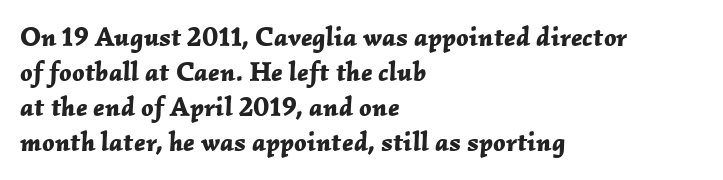
The image shows 27 px bold type, italic (leaning right); set left-aligned, normal line spacing (1.3x), normal letter spacing, not underlined.
